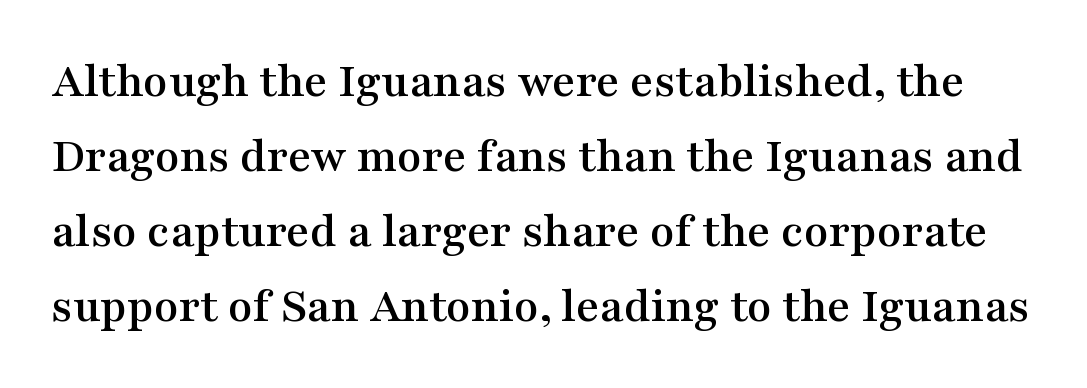
Q: Is the text italic (slanted)? A: No, it is upright.
Q: Is the typeface a serif or a sans-serif typeface? A: Serif.
Q: Is the text underlined? A: No.
Q: Is the spacing between letters normal or unusually wide? A: Normal.
Q: Is the spacing between lines tight, normal or loose? A: Normal.
Q: Width (condensed, normal, or wide)? A: Wide.
Q: Stroke contrast? A: Medium.
Q: x-height? A: Medium.
Q: Monospaced? A: No.
